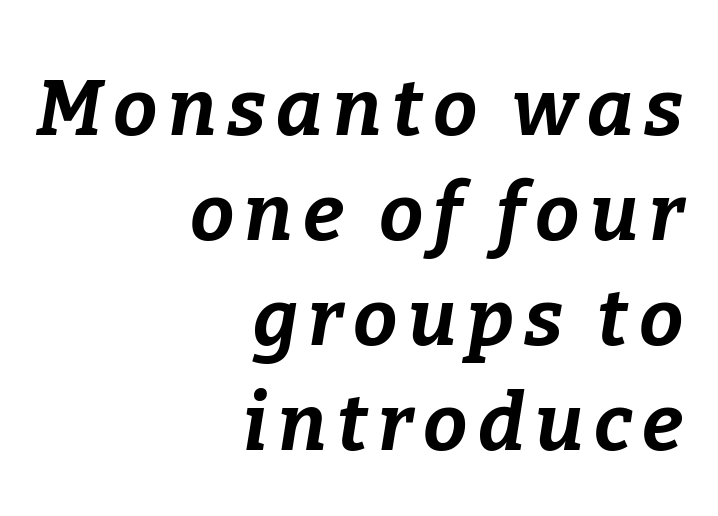
Q: Is the text bold? A: Yes.
Q: Is the text italic (slanted)? A: Yes, it leans right by about 9 degrees.
Q: Is the text underlined? A: No.
Q: How is the paragraph aligned? A: Right-aligned.
Q: Is the spacing between lines tight, normal or loose? A: Normal.
Q: Width (condensed, normal, or wide)? A: Normal.
Q: Stroke contrast? A: Low.
Q: x-height? A: Medium.
Q: Monospaced? A: No.
